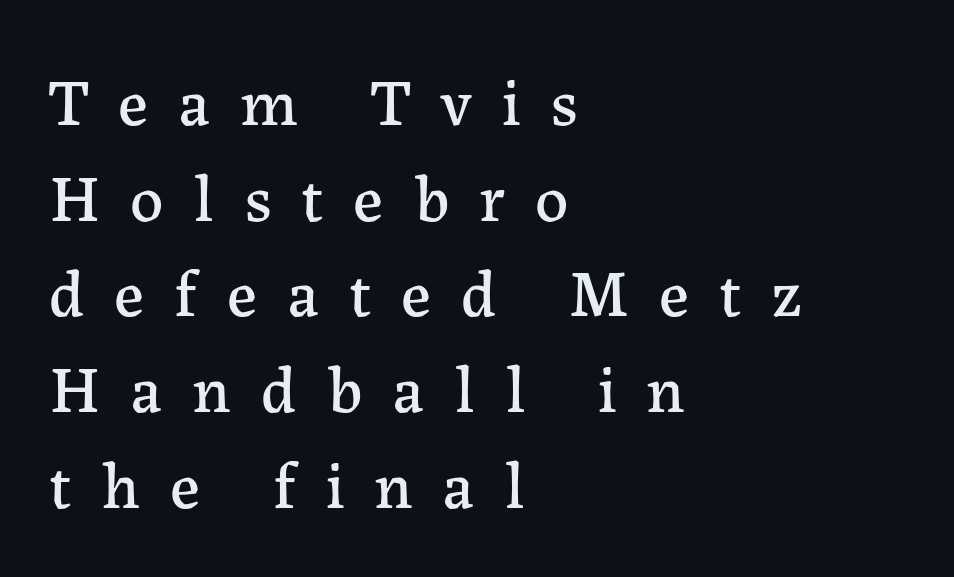
The image shows 66 px serif type, upright; set left-aligned, normal line spacing (1.45x), unusually wide letter spacing (+0.45 em), not underlined; low stroke contrast and a medium x-height.
